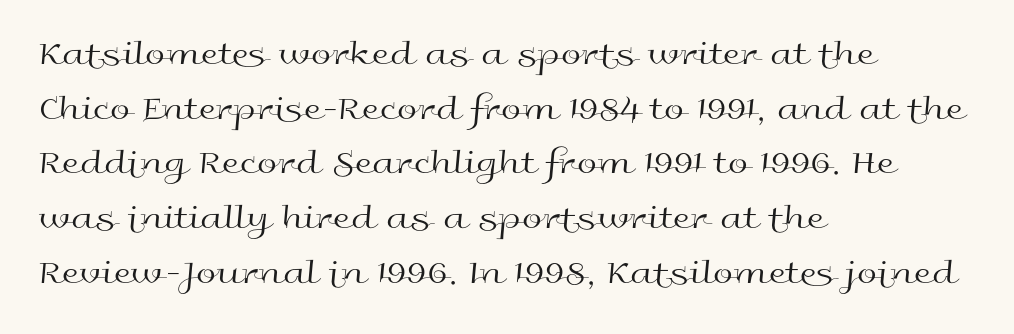
The image shows 36 px regular-weight, wide sans-serif type, upright; set left-aligned, normal line spacing (1.52x), normal letter spacing, not underlined; a medium x-height.
